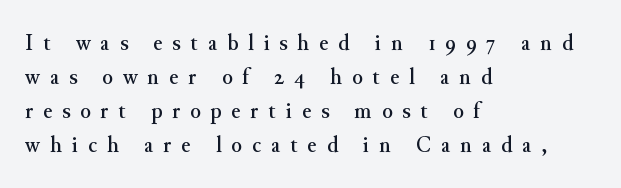
The glyphs are unaccompanied by any horizontal stroke below them. The rendering inserts visible extra space after every character. Compared with typical paragraphs, the rows here are spaced about the same. Posture: straight, roman, zero tilt. Notice how the passage keeps a crisp vertical edge on the left only.
